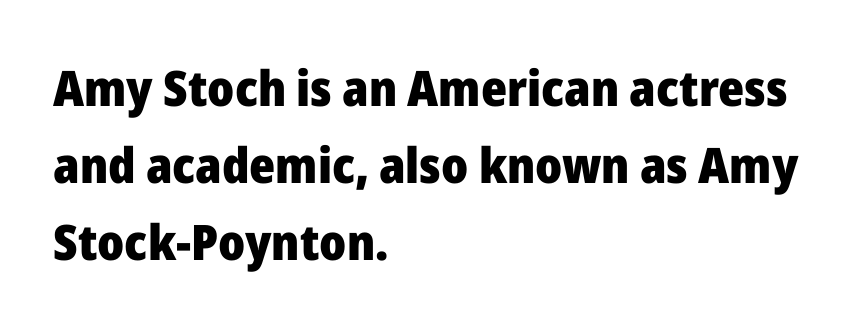
{"serif": "no", "italic": "no", "bold": "yes", "weight": "heavy", "width": "normal", "stroke_contrast": "low", "x_height": "medium", "monospaced": "no", "underline": "no", "align": "left", "line_spacing": "normal", "line_spacing_ratio": 1.57, "letter_spacing": "normal", "letter_spacing_em": 0.0, "glyph_px": 49}
